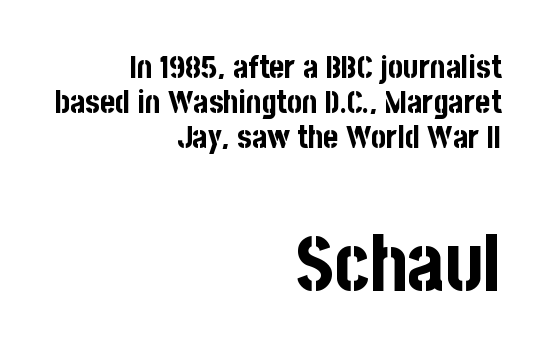
Q: Is the text bold? A: Yes.
Q: Is the text italic (slanted)? A: No, it is upright.
Q: Is the typeface a serif or a sans-serif typeface? A: Sans-serif.
Q: Is the text underlined? A: No.
Q: How is the paragraph aligned? A: Right-aligned.
Q: Is the spacing between letters normal or unusually wide? A: Normal.
Q: Is the spacing between lines tight, normal or loose? A: Tight.
Q: Which block of text is set in a larger size, the first (top) or the second (bottom)? A: The second (bottom) one.
Q: Width (condensed, normal, or wide)? A: Condensed.
Q: Stroke contrast? A: Low.
Q: x-height? A: Large.
Q: Monospaced? A: No.
